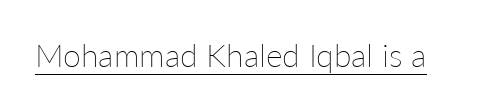
Underlining? Definitely there. The tracking reads as untouched default to a designer's eye. The specimen reads as upright at a glance. The passage shown is not bold in any degree. The face used here is proportionally spaced, like ordinary book or web type.
